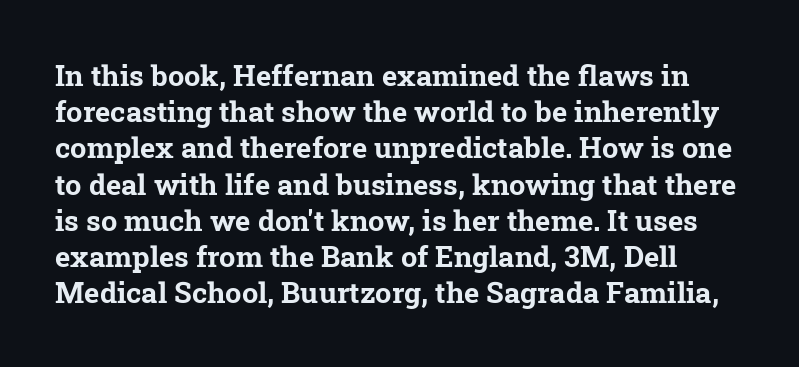
{"serif": "yes", "bold": "yes", "weight": "bold", "width": "normal", "stroke_contrast": "low", "x_height": "medium", "monospaced": "no", "underline": "no", "line_spacing": "normal", "line_spacing_ratio": 1.25, "letter_spacing": "normal", "letter_spacing_em": 0.0, "glyph_px": 29}
